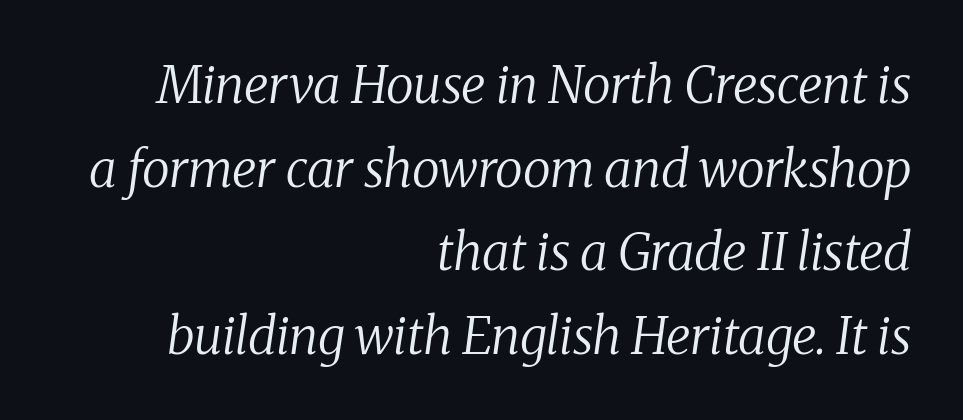
Q: Is the text bold? A: No.
Q: Is the text italic (slanted)? A: Yes, it leans right by about 8 degrees.
Q: Is the typeface a serif or a sans-serif typeface? A: Serif.
Q: Is the text underlined? A: No.
Q: How is the paragraph aligned? A: Right-aligned.
Q: Is the spacing between letters normal or unusually wide? A: Normal.
Q: Is the spacing between lines tight, normal or loose? A: Normal.
Q: Width (condensed, normal, or wide)? A: Normal.
Q: Stroke contrast? A: Medium.
Q: x-height? A: Medium.
Q: Monospaced? A: No.
